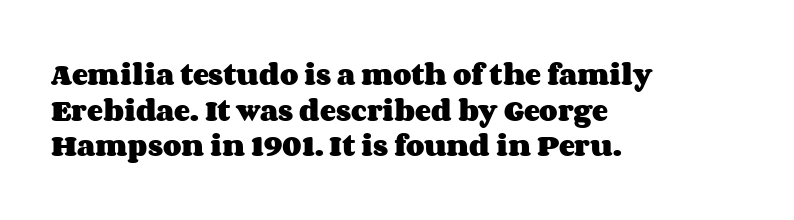
{"italic": "no", "bold": "yes", "underline": "no", "align": "left", "line_spacing": "normal", "line_spacing_ratio": 1.48, "letter_spacing": "normal", "letter_spacing_em": 0.0, "glyph_px": 24}
